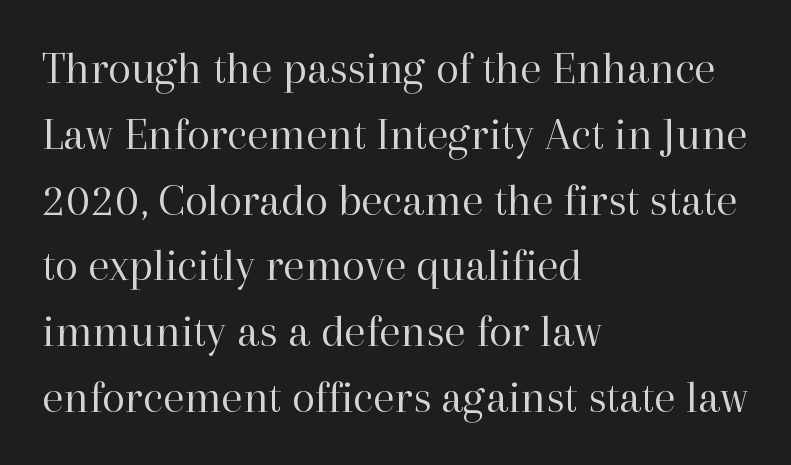
The image shows 47 px regular-weight serif type, upright; set left-aligned, normal line spacing (1.4x), normal letter spacing, not underlined; high stroke contrast and a medium x-height.
